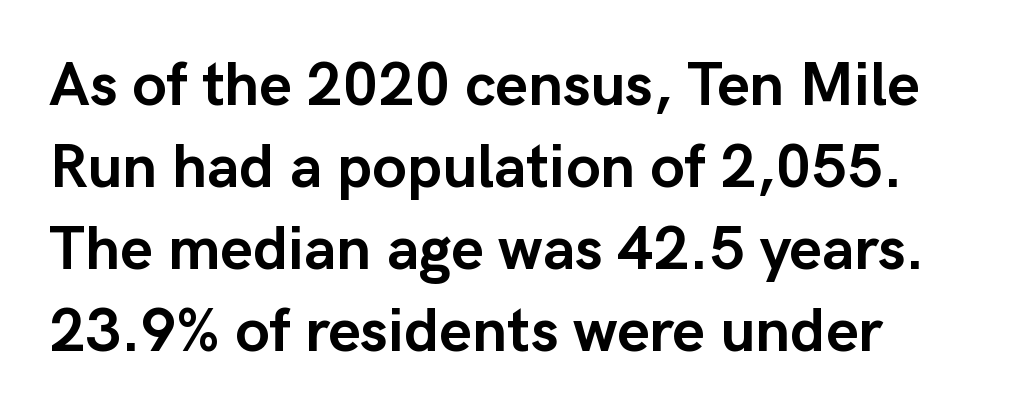
{"serif": "no", "italic": "no", "bold": "yes", "weight": "semibold", "width": "normal", "stroke_contrast": "low", "x_height": "medium", "monospaced": "no", "underline": "no", "align": "left", "line_spacing": "normal", "line_spacing_ratio": 1.32, "letter_spacing": "normal", "letter_spacing_em": 0.0, "glyph_px": 62}
